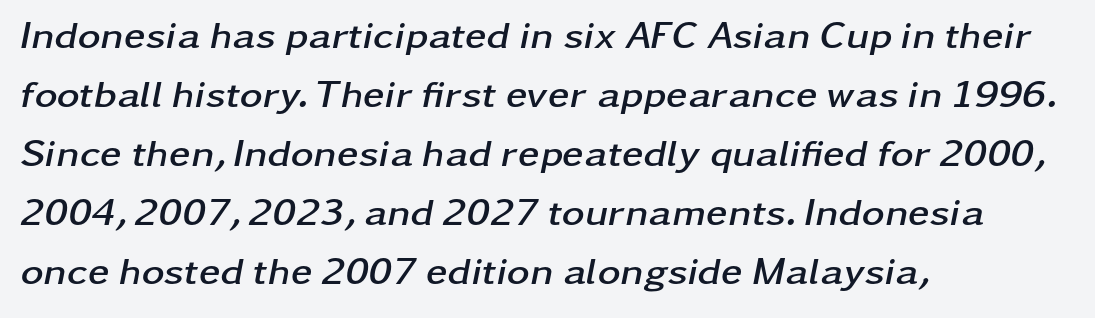
{"italic": "yes", "lean": "right", "slant_degrees": 11, "bold": "yes", "weight": "semibold", "width": "wide", "stroke_contrast": "low", "x_height": "medium", "monospaced": "no", "underline": "no", "align": "left", "line_spacing": "normal", "line_spacing_ratio": 1.51, "letter_spacing": "normal", "letter_spacing_em": 0.0, "glyph_px": 39}
